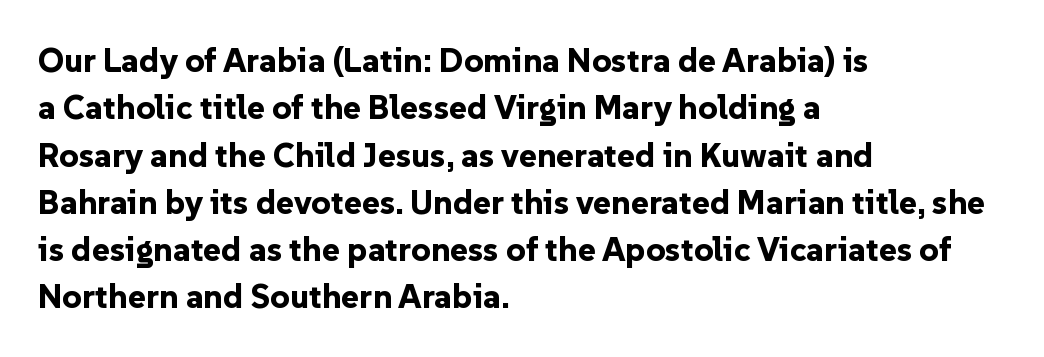
Q: Is the text bold? A: Yes.
Q: Is the text italic (slanted)? A: No, it is upright.
Q: Is the typeface a serif or a sans-serif typeface? A: Sans-serif.
Q: Is the text underlined? A: No.
Q: How is the paragraph aligned? A: Left-aligned.
Q: Is the spacing between letters normal or unusually wide? A: Normal.
Q: Is the spacing between lines tight, normal or loose? A: Normal.
Q: Width (condensed, normal, or wide)? A: Normal.
Q: Stroke contrast? A: Low.
Q: x-height? A: Medium.
Q: Monospaced? A: No.
